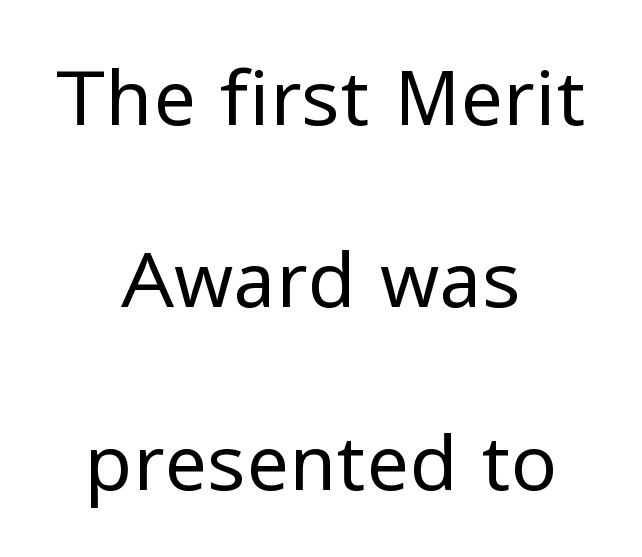
{"serif": "no", "italic": "no", "bold": "no", "weight": "regular", "width": "normal", "stroke_contrast": "low", "x_height": "medium", "monospaced": "no", "underline": "no", "align": "center", "line_spacing": "loose", "line_spacing_ratio": 2.37, "letter_spacing": "normal", "letter_spacing_em": 0.0, "glyph_px": 77}
